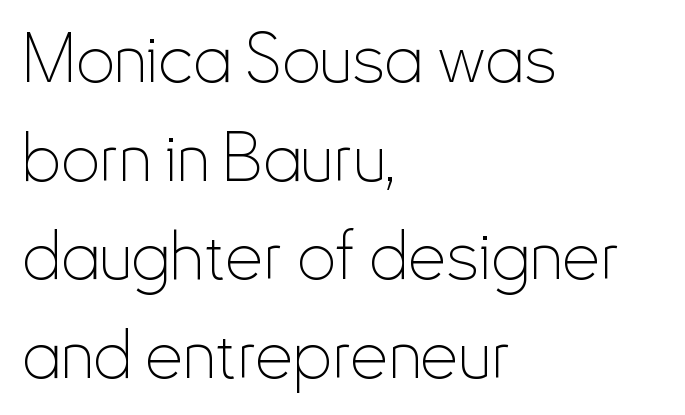
The image shows 68 px thin, condensed sans-serif type, upright; set left-aligned, normal line spacing (1.45x), normal letter spacing, not underlined; low stroke contrast and a small x-height.
